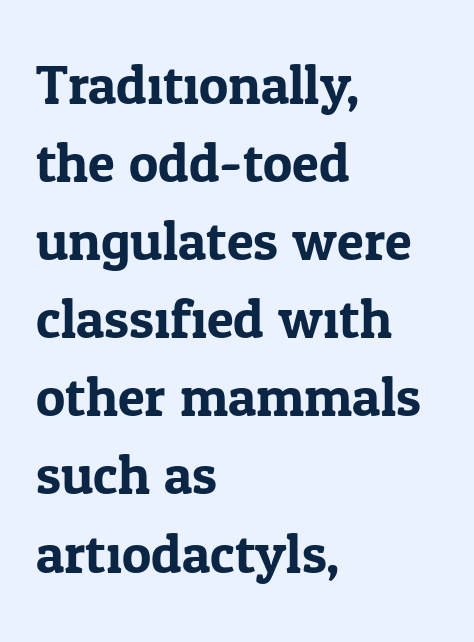
Q: Is the text italic (slanted)? A: No, it is upright.
Q: Is the typeface a serif or a sans-serif typeface? A: Serif.
Q: Is the text underlined? A: No.
Q: How is the paragraph aligned? A: Left-aligned.
Q: Is the spacing between letters normal or unusually wide? A: Normal.
Q: Is the spacing between lines tight, normal or loose? A: Normal.
Q: Width (condensed, normal, or wide)? A: Normal.
Q: Stroke contrast? A: Low.
Q: x-height? A: Medium.
Q: Monospaced? A: No.
